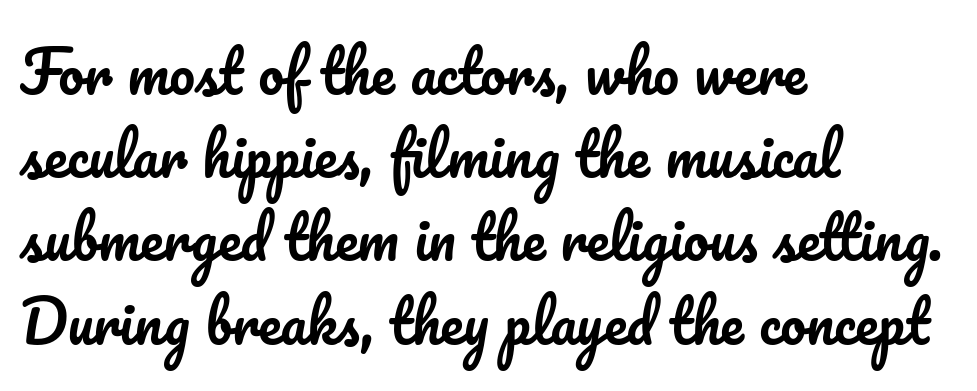
Q: Is the text italic (slanted)? A: Yes.
Q: Is the text underlined? A: No.
Q: How is the paragraph aligned? A: Left-aligned.
Q: Is the spacing between letters normal or unusually wide? A: Normal.
Q: Is the spacing between lines tight, normal or loose? A: Normal.
Q: Width (condensed, normal, or wide)? A: Normal.
Q: Stroke contrast? A: Low.
Q: x-height? A: Small.
Q: Monospaced? A: No.
